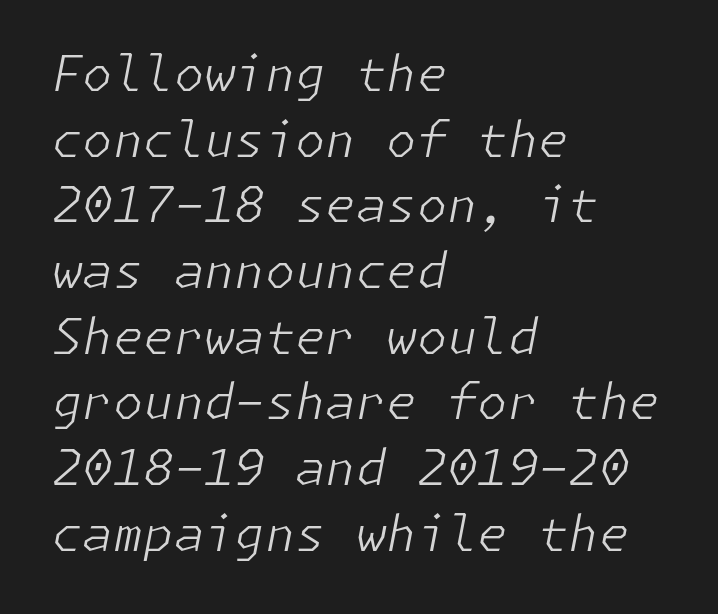
The image shows 49 px light type, italic (leaning right); set left-aligned, normal line spacing (1.34x), normal letter spacing, not underlined; low stroke contrast and a medium x-height.
